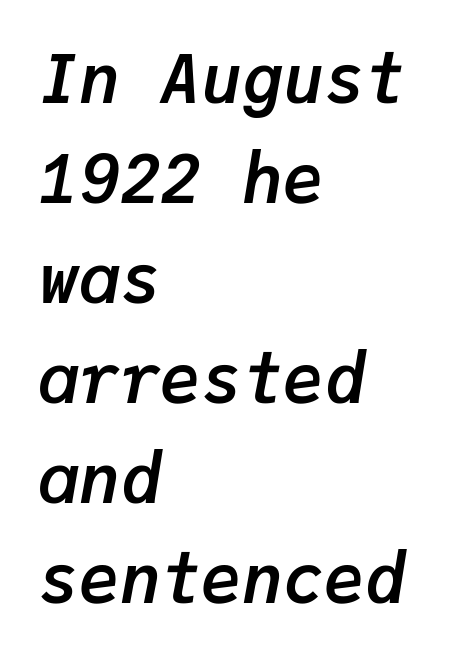
{"italic": "yes", "lean": "right", "slant_degrees": 9, "bold": "yes", "weight": "semibold", "width": "normal", "stroke_contrast": "low", "x_height": "medium", "monospaced": "yes", "underline": "no", "align": "left", "line_spacing": "normal", "line_spacing_ratio": 1.47, "letter_spacing": "normal", "letter_spacing_em": 0.0, "glyph_px": 68}
